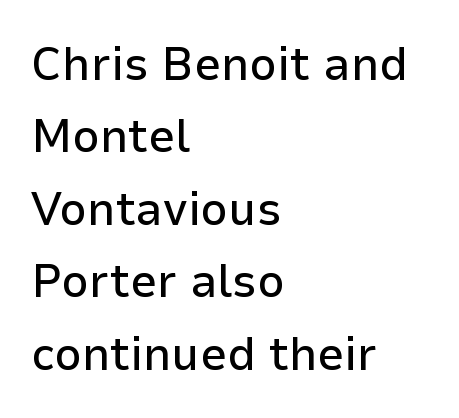
{"serif": "no", "italic": "no", "width": "normal", "stroke_contrast": "low", "x_height": "medium", "monospaced": "no", "underline": "no", "align": "left", "line_spacing": "normal", "line_spacing_ratio": 1.51, "letter_spacing": "normal", "letter_spacing_em": 0.0, "glyph_px": 48}
